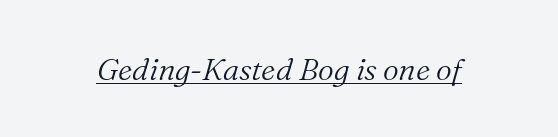
Q: Is the text bold? A: No.
Q: Is the text italic (slanted)? A: Yes, it leans right by about 16 degrees.
Q: Is the typeface a serif or a sans-serif typeface? A: Serif.
Q: Is the text underlined? A: Yes.
Q: Is the spacing between letters normal or unusually wide? A: Normal.
Q: Width (condensed, normal, or wide)? A: Normal.
Q: Stroke contrast? A: Medium.
Q: x-height? A: Medium.
Q: Monospaced? A: No.
